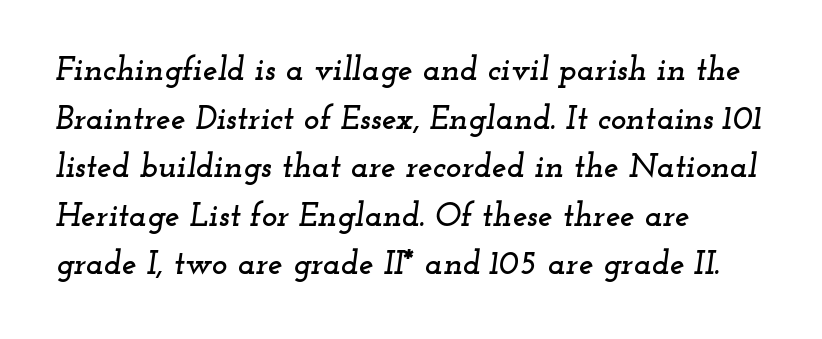
Honestly, the letter spacing is just normal — you wouldn't notice it. The string is rendered with underlining switched off. These lines are composed in type with serifs. The passage shown is typed in a proportional face where columns would drift. Normally led — the rows are evenly, conventionally spaced.
